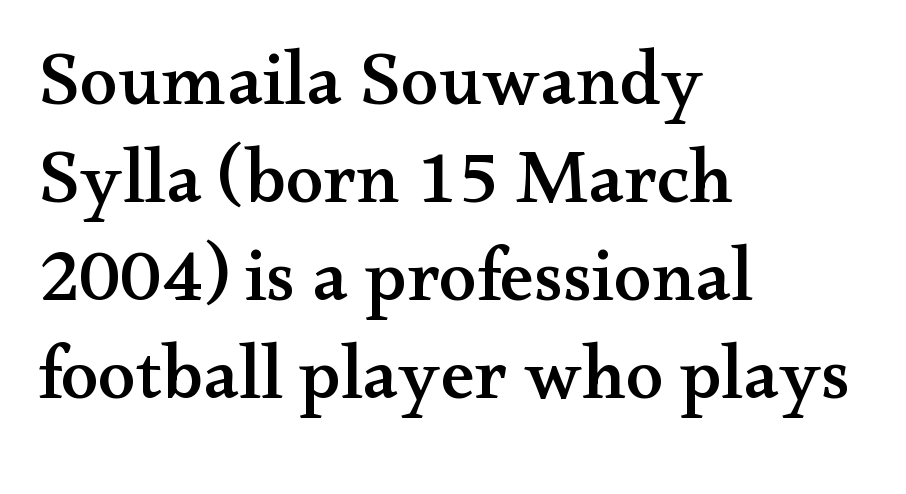
Q: Is the text italic (slanted)? A: No, it is upright.
Q: Is the typeface a serif or a sans-serif typeface? A: Serif.
Q: Is the text underlined? A: No.
Q: How is the paragraph aligned? A: Left-aligned.
Q: Is the spacing between letters normal or unusually wide? A: Normal.
Q: Is the spacing between lines tight, normal or loose? A: Normal.
Q: Width (condensed, normal, or wide)? A: Wide.
Q: Stroke contrast? A: Medium.
Q: x-height? A: Small.
Q: Monospaced? A: No.
